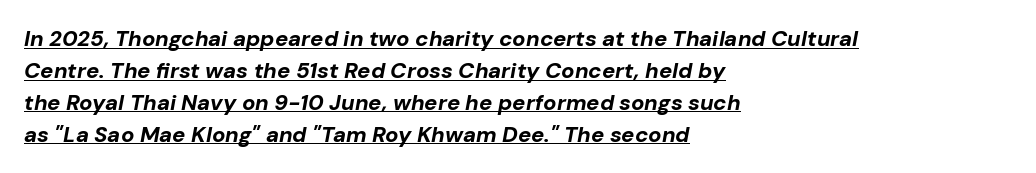
The rendering anchors every line to the left-hand side. Every character sits at an angle, as italics do. Is the letter spacing exaggerated? No — it looks like the ordinary default. The font is running at its bold setting.
